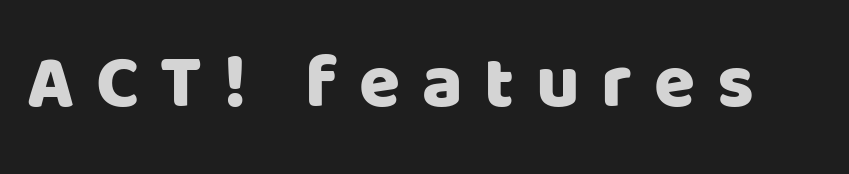
The image shows 75 px sans-serif type, upright; set unusually wide letter spacing (+0.29 em), not underlined; low stroke contrast and a large x-height.
